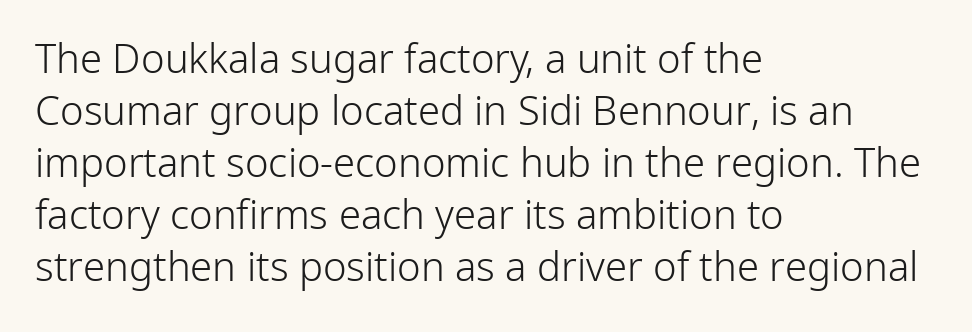
Q: Is the text bold? A: No.
Q: Is the text italic (slanted)? A: No, it is upright.
Q: Is the typeface a serif or a sans-serif typeface? A: Sans-serif.
Q: Is the text underlined? A: No.
Q: How is the paragraph aligned? A: Left-aligned.
Q: Is the spacing between letters normal or unusually wide? A: Normal.
Q: Is the spacing between lines tight, normal or loose? A: Normal.
Q: Width (condensed, normal, or wide)? A: Normal.
Q: Stroke contrast? A: Low.
Q: x-height? A: Medium.
Q: Monospaced? A: No.
